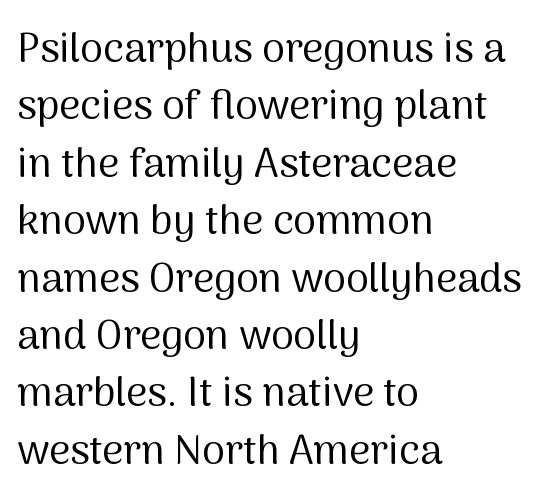
Nope, not italic — everything's standing straight. In terms of leading, this rendering sits right in the middle. This rendering features lettering with no underline. The typesetter chose a ragged-right arrangement here. In terms of letterspacing, this is plain default setting.
